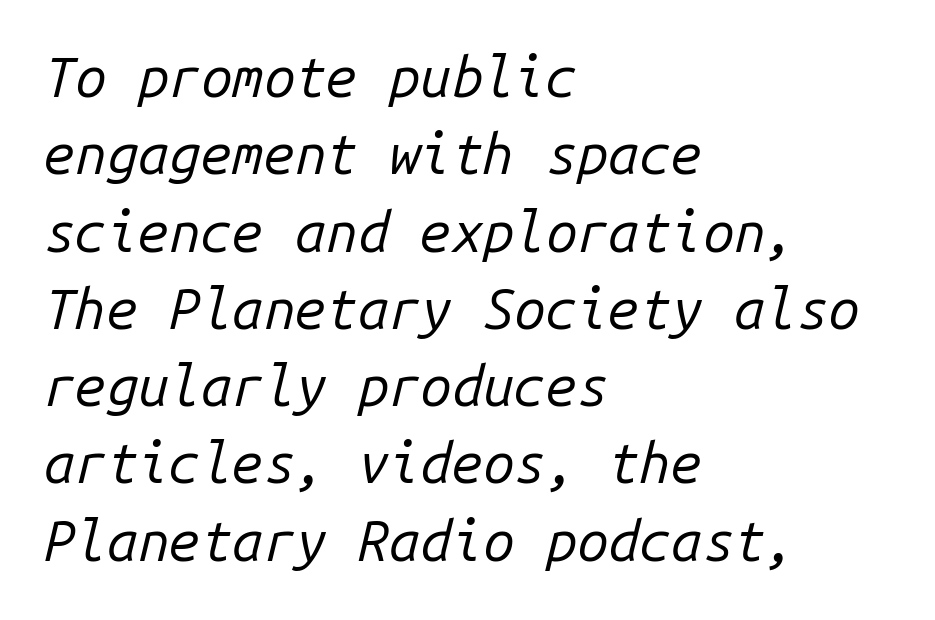
The image shows 56 px regular-weight type, italic (leaning right), monospaced; set left-aligned, normal line spacing (1.38x), normal letter spacing, not underlined; low stroke contrast and a medium x-height.
